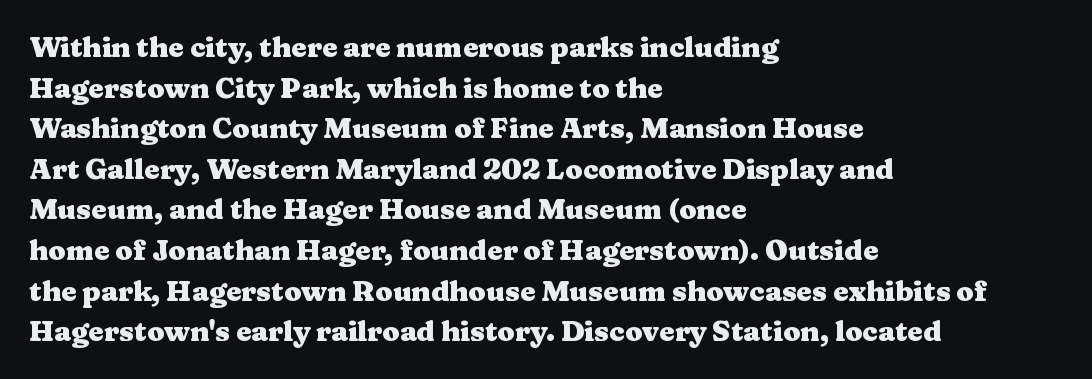
Are there feet on the stems? There are — it's a serif. Does the leading feel generous? No, just average. This sample uses an upright cut, with every glyph sitting square on the baseline. Line starts are locked; line ends wander. The face used here is proportionally spaced, like ordinary book or web type.
